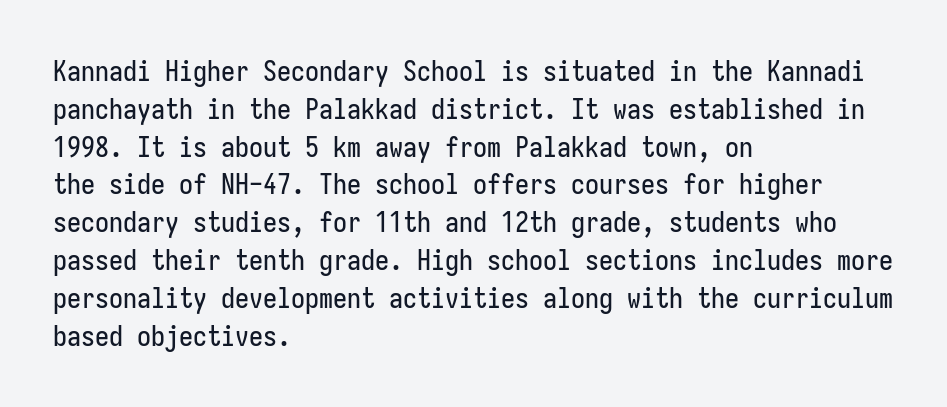
The image shows 28 px condensed sans-serif type, upright; set left-aligned, normal line spacing (1.35x), normal letter spacing, not underlined; low stroke contrast and a medium x-height.
